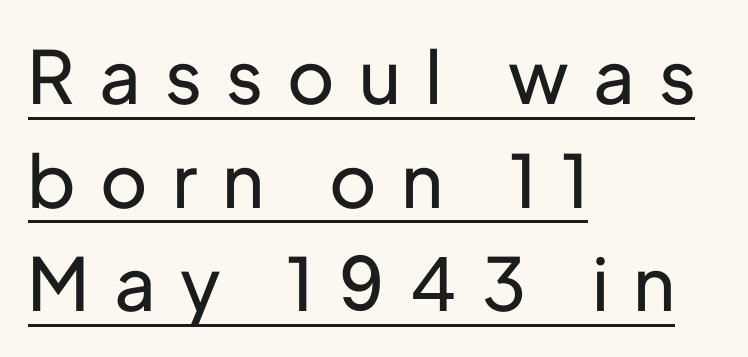
The image shows 73 px regular-weight sans-serif type, upright; set left-aligned, normal line spacing (1.42x), unusually wide letter spacing (+0.36 em), underlined; low stroke contrast and a medium x-height.
